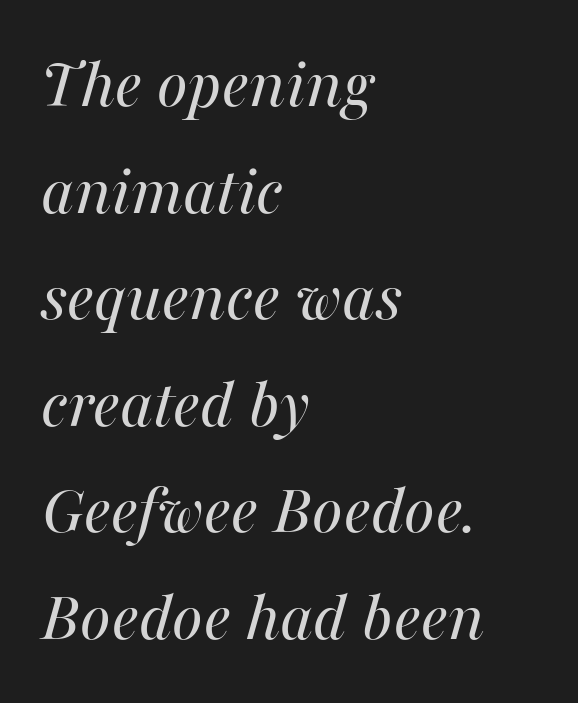
{"italic": "yes", "lean": "right", "slant_degrees": 16, "bold": "no", "weight": "regular", "width": "normal", "stroke_contrast": "medium", "x_height": "medium", "monospaced": "no", "underline": "no", "align": "left", "line_spacing": "normal", "line_spacing_ratio": 1.46, "letter_spacing": "normal", "letter_spacing_em": 0.0, "glyph_px": 73}
